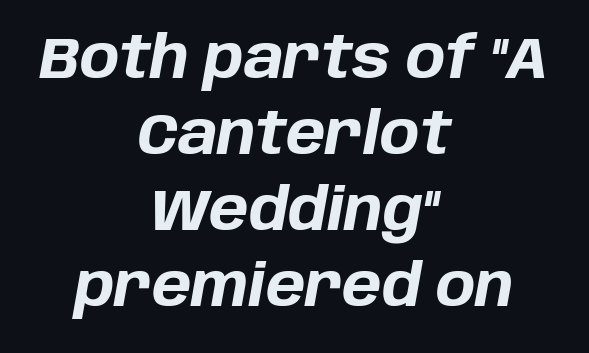
Q: Is the text bold? A: Yes.
Q: Is the text italic (slanted)? A: Yes, it leans right by about 10 degrees.
Q: Is the text underlined? A: No.
Q: How is the paragraph aligned? A: Centered.
Q: Is the spacing between letters normal or unusually wide? A: Normal.
Q: Is the spacing between lines tight, normal or loose? A: Normal.
Q: Width (condensed, normal, or wide)? A: Normal.
Q: Stroke contrast? A: Low.
Q: x-height? A: Large.
Q: Monospaced? A: No.
